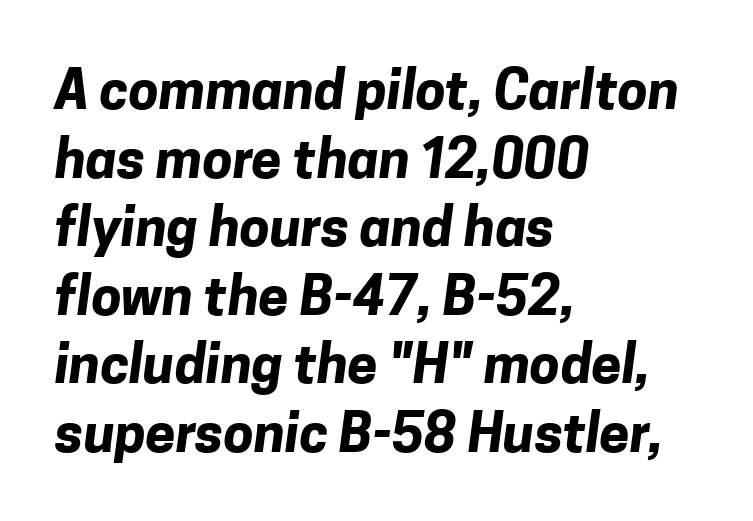
Q: Is the text bold? A: Yes.
Q: Is the typeface a serif or a sans-serif typeface? A: Sans-serif.
Q: Is the text underlined? A: No.
Q: How is the paragraph aligned? A: Left-aligned.
Q: Is the spacing between letters normal or unusually wide? A: Normal.
Q: Is the spacing between lines tight, normal or loose? A: Normal.
Q: Width (condensed, normal, or wide)? A: Normal.
Q: Stroke contrast? A: Low.
Q: x-height? A: Medium.
Q: Monospaced? A: No.
